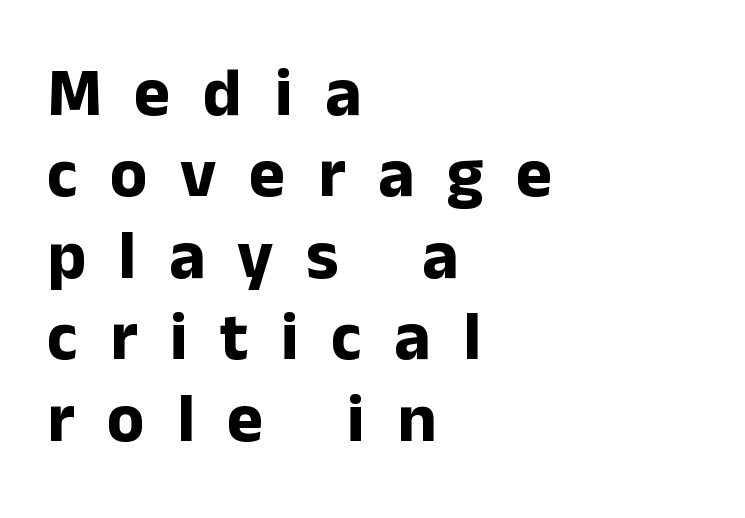
Q: Is the text bold? A: Yes.
Q: Is the text italic (slanted)? A: No, it is upright.
Q: Is the typeface a serif or a sans-serif typeface? A: Sans-serif.
Q: Is the text underlined? A: No.
Q: How is the paragraph aligned? A: Left-aligned.
Q: Is the spacing between letters normal or unusually wide? A: Unusually wide.
Q: Width (condensed, normal, or wide)? A: Normal.
Q: Stroke contrast? A: Low.
Q: x-height? A: Medium.
Q: Monospaced? A: No.
